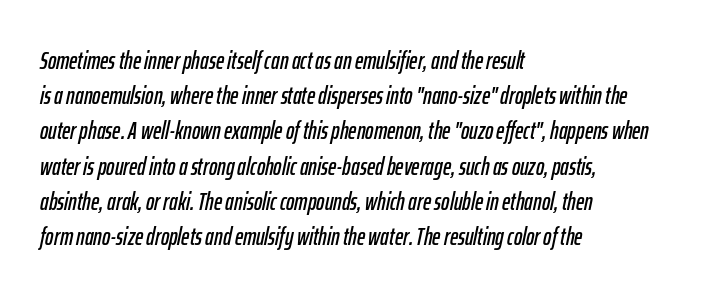
{"italic": "yes", "lean": "right", "slant_degrees": 12, "underline": "no", "align": "left", "line_spacing": "normal", "line_spacing_ratio": 1.41, "letter_spacing": "normal", "letter_spacing_em": 0.0, "glyph_px": 25}
